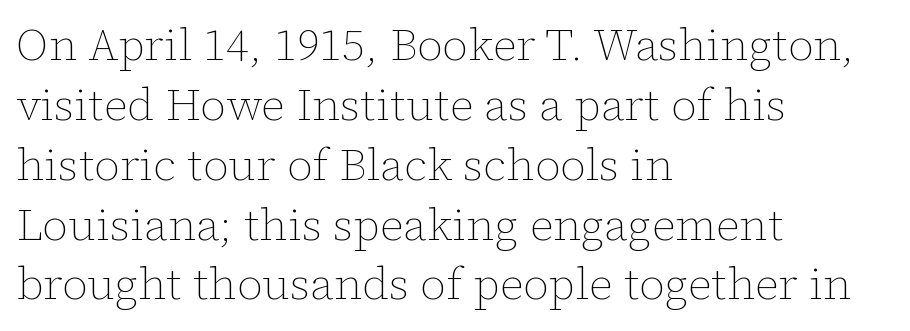
The image shows 45 px thin type, upright; set left-aligned, normal line spacing (1.33x), normal letter spacing, not underlined; low stroke contrast and a medium x-height.
